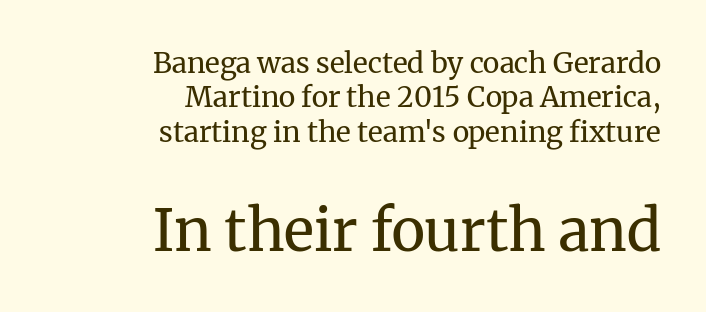
{"serif": "yes", "italic": "no", "bold": "no", "weight": "regular", "width": "normal", "stroke_contrast": "medium", "x_height": "medium", "monospaced": "no", "underline": "no", "align": "right", "line_spacing_ratio": 1.23, "letter_spacing": "normal", "letter_spacing_em": 0.0, "larger_block": "second", "size_ratio": 2.04, "glyph_px": 57}
